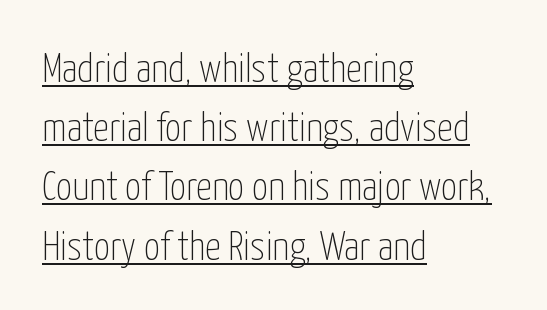
{"serif": "no", "italic": "no", "bold": "no", "weight": "thin", "width": "condensed", "stroke_contrast": "low", "x_height": "medium", "monospaced": "no", "underline": "yes", "align": "left", "line_spacing": "normal", "line_spacing_ratio": 1.48, "letter_spacing": "normal", "letter_spacing_em": 0.0, "glyph_px": 40}
